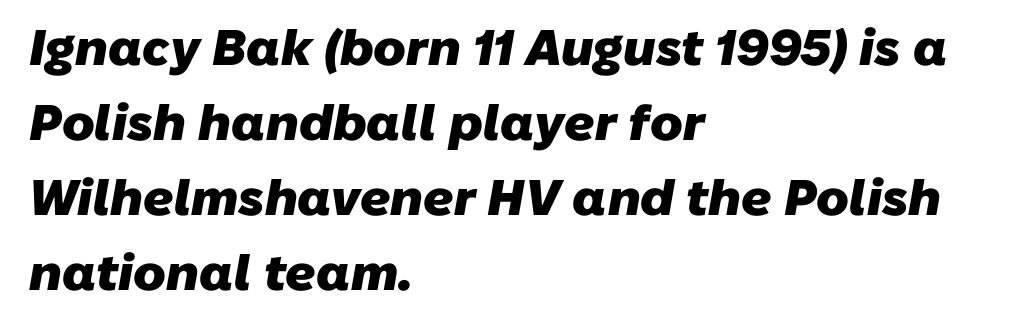
The image shows 50 px heavy sans-serif type; set left-aligned, normal line spacing (1.5x), normal letter spacing, not underlined; low stroke contrast and a medium x-height.
